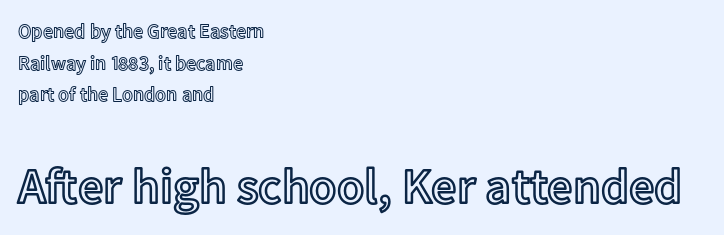
Q: Is the text italic (slanted)? A: No, it is upright.
Q: Is the text underlined? A: No.
Q: How is the paragraph aligned? A: Left-aligned.
Q: Is the spacing between letters normal or unusually wide? A: Normal.
Q: Is the spacing between lines tight, normal or loose? A: Normal.
Q: Which block of text is set in a larger size, the first (top) or the second (bottom)? A: The second (bottom) one.
Q: Width (condensed, normal, or wide)? A: Normal.
Q: x-height? A: Medium.
Q: Monospaced? A: No.
